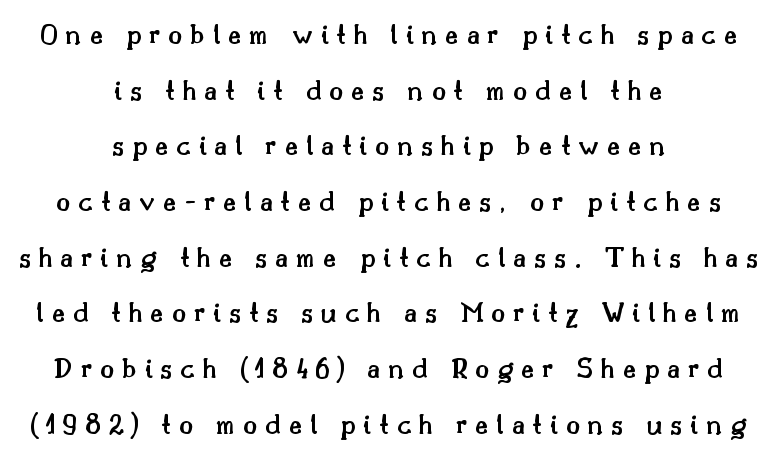
Q: Is the text bold? A: Semi-bold.
Q: Is the text italic (slanted)? A: No, it is upright.
Q: Is the typeface a serif or a sans-serif typeface? A: Serif.
Q: Is the text underlined? A: No.
Q: How is the paragraph aligned? A: Centered.
Q: Is the spacing between letters normal or unusually wide? A: Unusually wide.
Q: Is the spacing between lines tight, normal or loose? A: Loose.
Q: Width (condensed, normal, or wide)? A: Normal.
Q: Stroke contrast? A: Medium.
Q: x-height? A: Small.
Q: Monospaced? A: No.
